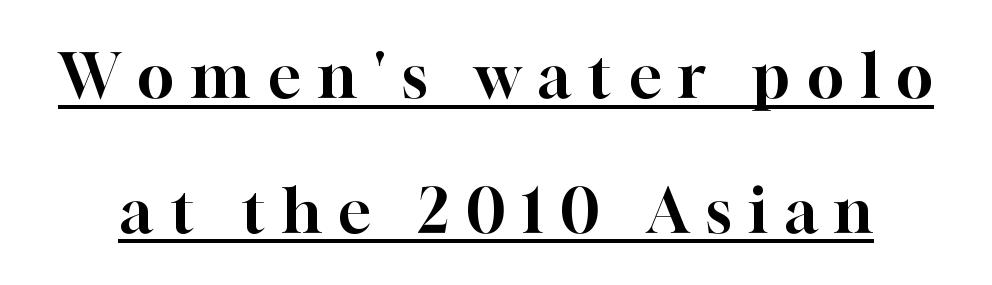
The image shows 61 px serif type, upright; set loose line spacing (2.21x), unusually wide letter spacing (+0.28 em), underlined; high stroke contrast and a medium x-height.
